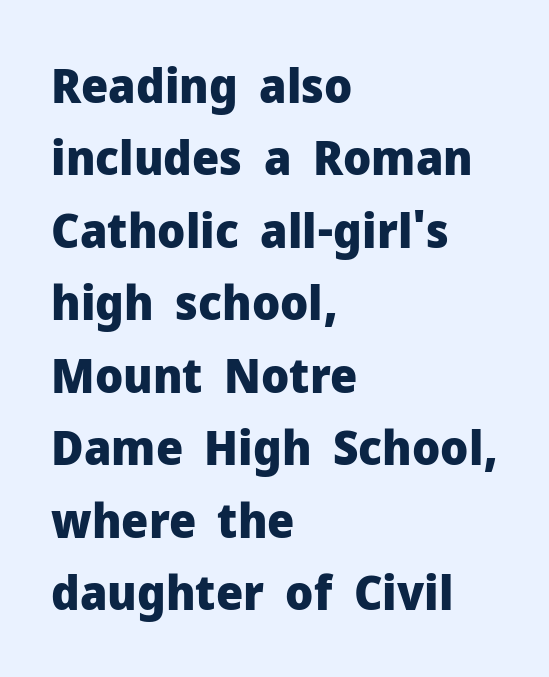
The image shows 48 px heavy sans-serif type, upright; set left-aligned, normal line spacing (1.51x), normal letter spacing, not underlined; low stroke contrast and a medium x-height.
